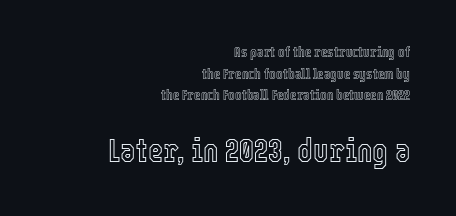
The image shows 33 px condensed type, upright; set right-aligned, normal line spacing (1.55x), normal letter spacing, not underlined; the second (bottom) block is 2.36x larger; a medium x-height.
